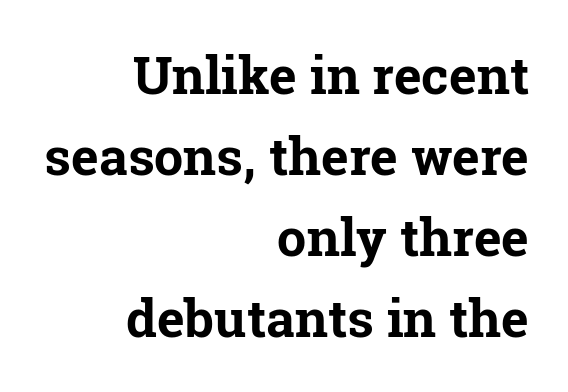
{"serif": "yes", "italic": "no", "bold": "yes", "weight": "bold", "width": "normal", "stroke_contrast": "low", "x_height": "medium", "monospaced": "no", "underline": "no", "align": "right", "line_spacing": "normal", "line_spacing_ratio": 1.56, "letter_spacing": "normal", "letter_spacing_em": 0.0, "glyph_px": 52}
